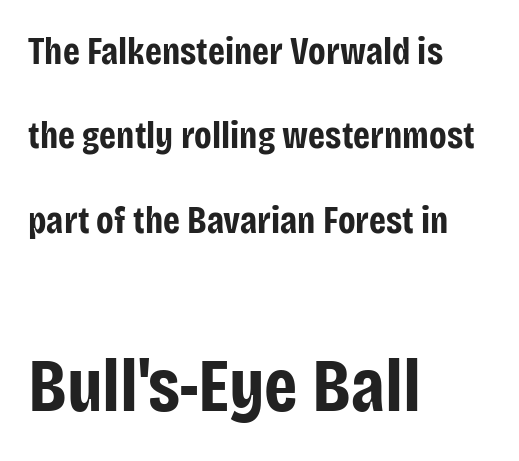
Q: Is the text bold? A: Yes.
Q: Is the text italic (slanted)? A: No, it is upright.
Q: Is the typeface a serif or a sans-serif typeface? A: Sans-serif.
Q: Is the text underlined? A: No.
Q: How is the paragraph aligned? A: Left-aligned.
Q: Is the spacing between letters normal or unusually wide? A: Normal.
Q: Is the spacing between lines tight, normal or loose? A: Loose.
Q: Which block of text is set in a larger size, the first (top) or the second (bottom)? A: The second (bottom) one.
Q: Width (condensed, normal, or wide)? A: Condensed.
Q: Stroke contrast? A: Low.
Q: x-height? A: Large.
Q: Monospaced? A: No.
